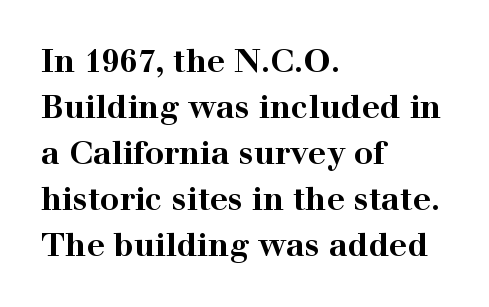
{"serif": "yes", "italic": "no", "bold": "yes", "weight": "bold", "width": "wide", "stroke_contrast": "high", "x_height": "medium", "monospaced": "no", "underline": "no", "align": "left", "line_spacing": "normal", "line_spacing_ratio": 1.44, "letter_spacing": "normal", "letter_spacing_em": 0.0, "glyph_px": 32}
